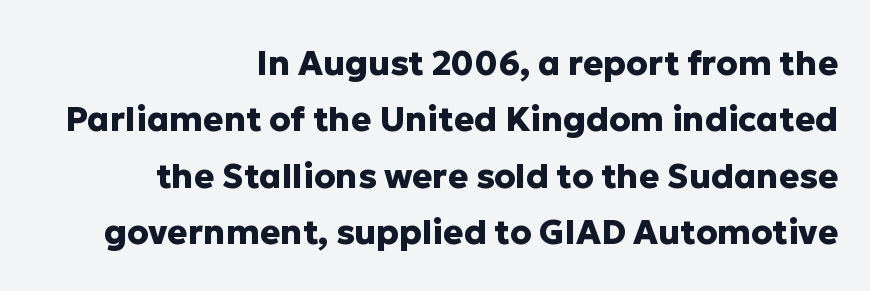
{"serif": "no", "italic": "no", "bold": "yes", "weight": "heavy", "width": "normal", "stroke_contrast": "low", "x_height": "medium", "monospaced": "no", "underline": "no", "align": "right", "line_spacing": "normal", "line_spacing_ratio": 1.66, "letter_spacing": "normal", "letter_spacing_em": 0.0, "glyph_px": 34}
